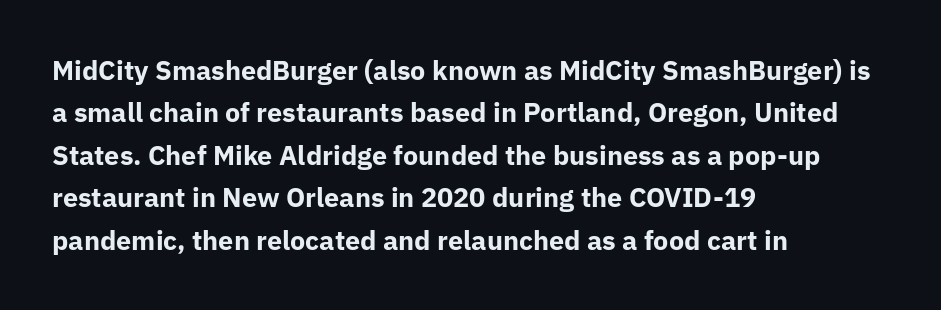
The image shows 27 px bold type, upright; set left-aligned, normal line spacing (1.57x), normal letter spacing, not underlined.
